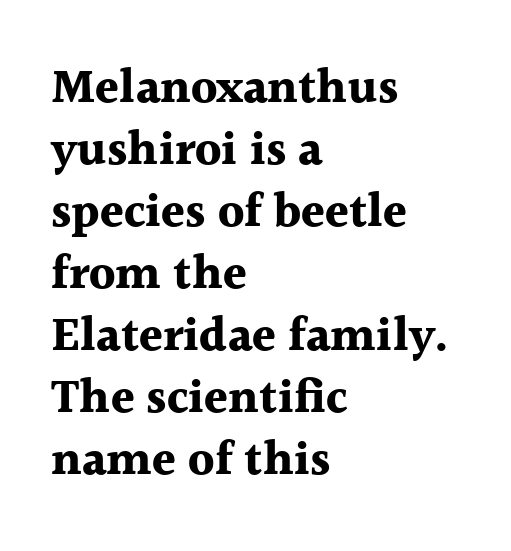
The image shows 48 px bold serif type, upright; set left-aligned, normal line spacing (1.29x), normal letter spacing, not underlined; a medium x-height.
